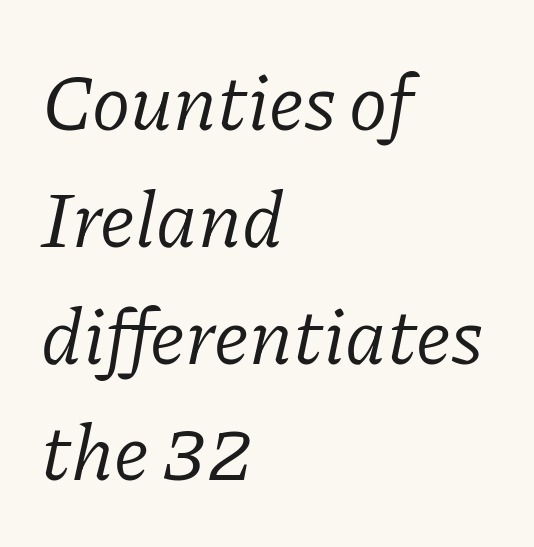
Q: Is the text bold? A: No.
Q: Is the text italic (slanted)? A: Yes, it leans right by about 11 degrees.
Q: Is the typeface a serif or a sans-serif typeface? A: Serif.
Q: Is the text underlined? A: No.
Q: How is the paragraph aligned? A: Left-aligned.
Q: Is the spacing between letters normal or unusually wide? A: Normal.
Q: Is the spacing between lines tight, normal or loose? A: Normal.
Q: Width (condensed, normal, or wide)? A: Normal.
Q: Stroke contrast? A: Low.
Q: x-height? A: Medium.
Q: Monospaced? A: No.
